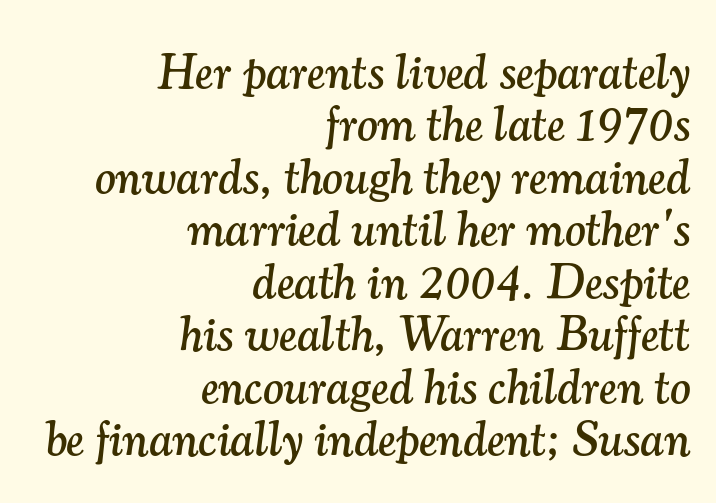
Q: Is the text italic (slanted)? A: Yes, it leans right by about 7 degrees.
Q: Is the typeface a serif or a sans-serif typeface? A: Serif.
Q: Is the text underlined? A: No.
Q: How is the paragraph aligned? A: Right-aligned.
Q: Is the spacing between letters normal or unusually wide? A: Normal.
Q: Is the spacing between lines tight, normal or loose? A: Tight.
Q: Width (condensed, normal, or wide)? A: Normal.
Q: Stroke contrast? A: Medium.
Q: x-height? A: Small.
Q: Monospaced? A: No.
